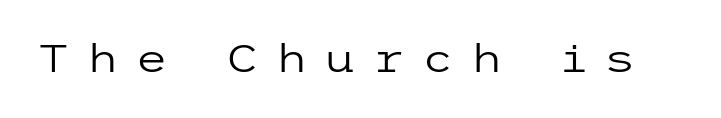
Q: Is the text bold? A: No.
Q: Is the text italic (slanted)? A: No, it is upright.
Q: Is the typeface a serif or a sans-serif typeface? A: Sans-serif.
Q: Is the text underlined? A: No.
Q: Is the spacing between letters normal or unusually wide? A: Unusually wide.
Q: Width (condensed, normal, or wide)? A: Wide.
Q: Stroke contrast? A: Low.
Q: x-height? A: Medium.
